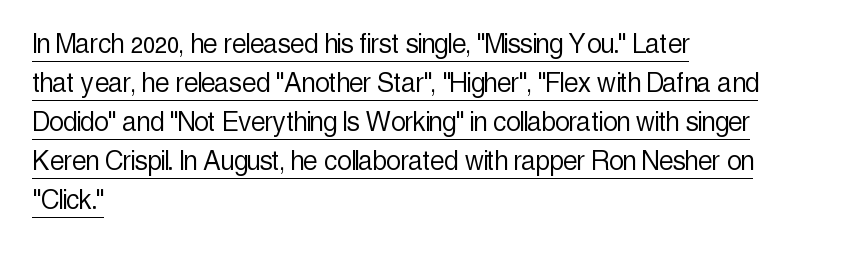
Q: Is the text bold? A: No.
Q: Is the text italic (slanted)? A: No, it is upright.
Q: Is the typeface a serif or a sans-serif typeface? A: Sans-serif.
Q: Is the text underlined? A: Yes.
Q: How is the paragraph aligned? A: Left-aligned.
Q: Is the spacing between letters normal or unusually wide? A: Normal.
Q: Width (condensed, normal, or wide)? A: Condensed.
Q: x-height? A: Medium.
Q: Monospaced? A: No.
